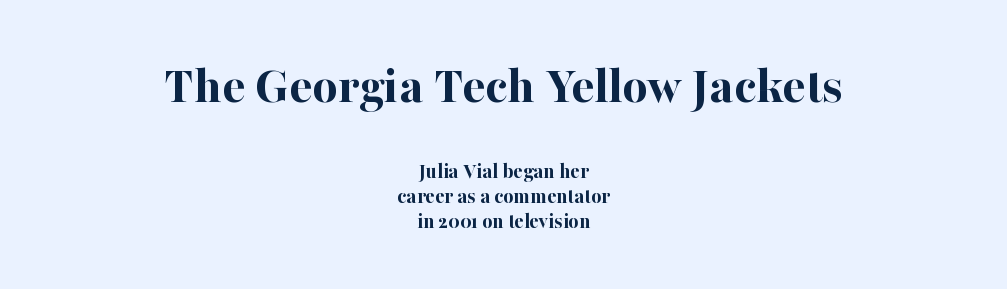
Q: Is the text bold? A: Yes.
Q: Is the text italic (slanted)? A: No, it is upright.
Q: Is the typeface a serif or a sans-serif typeface? A: Serif.
Q: Is the text underlined? A: No.
Q: How is the paragraph aligned? A: Centered.
Q: Is the spacing between letters normal or unusually wide? A: Normal.
Q: Is the spacing between lines tight, normal or loose? A: Tight.
Q: Which block of text is set in a larger size, the first (top) or the second (bottom)? A: The first (top) one.
Q: Width (condensed, normal, or wide)? A: Normal.
Q: Stroke contrast? A: High.
Q: x-height? A: Medium.
Q: Monospaced? A: No.
